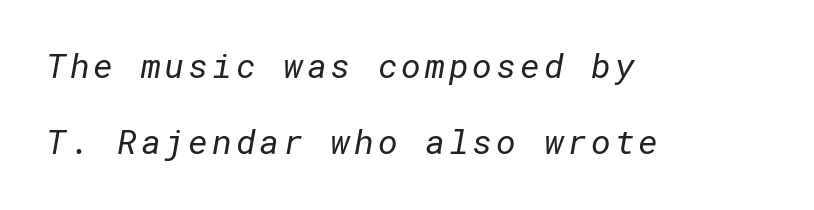
{"serif": "no", "bold": "no", "weight": "regular", "width": "normal", "stroke_contrast": "low", "x_height": "medium", "underline": "no", "align": "left", "line_spacing": "loose", "line_spacing_ratio": 2.25, "glyph_px": 34}
